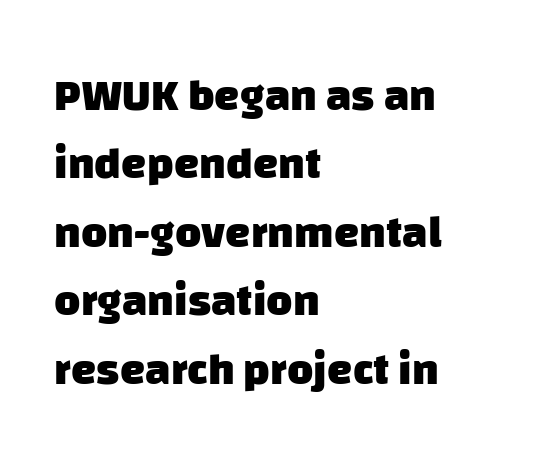
{"serif": "no", "bold": "yes", "weight": "heavy", "width": "normal", "stroke_contrast": "low", "x_height": "large", "monospaced": "no", "underline": "no", "align": "left", "line_spacing": "normal", "line_spacing_ratio": 1.52, "letter_spacing": "normal", "letter_spacing_em": 0.0, "glyph_px": 45}
